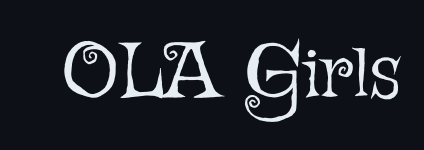
{"italic": "no", "bold": "no", "weight": "light", "width": "normal", "stroke_contrast": "low", "x_height": "medium", "monospaced": "no", "underline": "no", "letter_spacing": "normal", "letter_spacing_em": 0.0, "glyph_px": 76}
